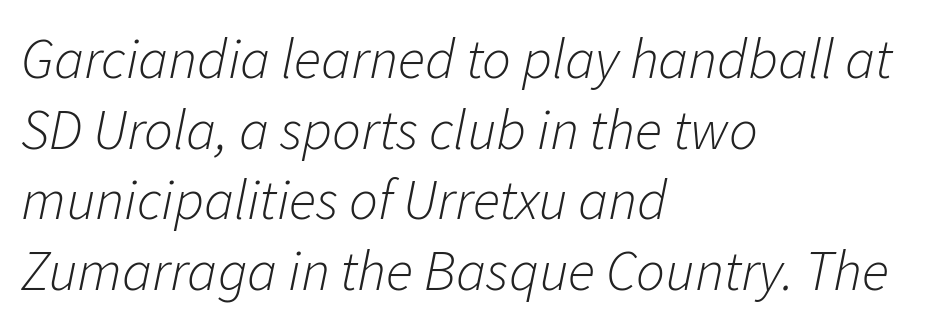
{"italic": "yes", "lean": "right", "slant_degrees": 11, "bold": "no", "weight": "light", "width": "normal", "stroke_contrast": "low", "x_height": "medium", "monospaced": "no", "underline": "no", "align": "left", "line_spacing_ratio": 1.24, "letter_spacing": "normal", "letter_spacing_em": 0.0, "glyph_px": 57}
